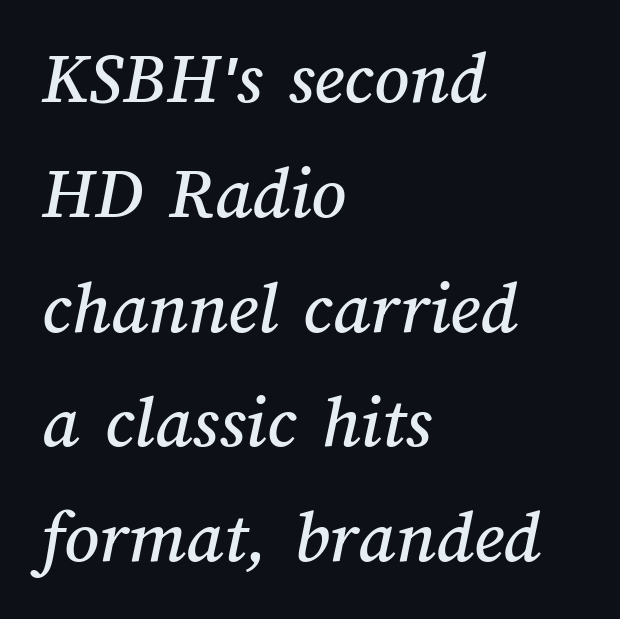
{"width": "normal", "stroke_contrast": "medium", "x_height": "medium", "monospaced": "no", "underline": "no", "align": "left", "line_spacing": "normal", "line_spacing_ratio": 1.51, "letter_spacing": "normal", "letter_spacing_em": 0.0, "glyph_px": 76}
